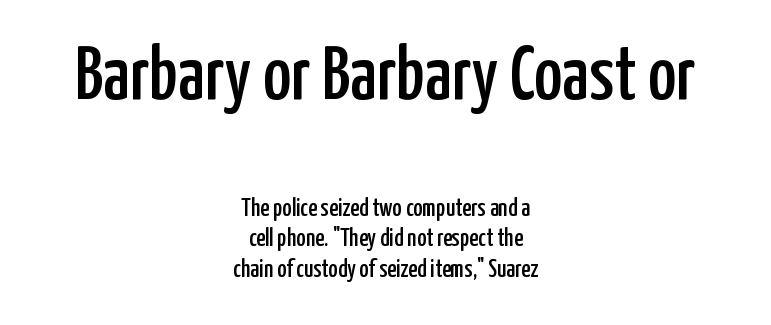
The image shows 76 px condensed sans-serif type, upright; set centered, line spacing 1.22x, normal letter spacing, not underlined; the first (top) block is 3.04x larger; low stroke contrast and a medium x-height.
